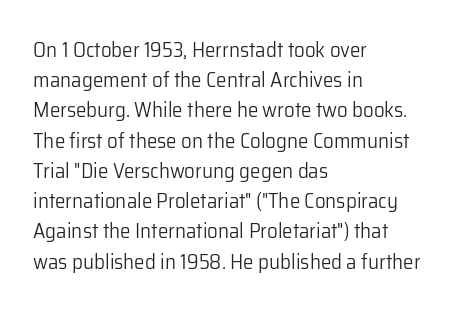
The image shows 21 px text type, upright; set left-aligned, normal line spacing (1.44x), normal letter spacing, not underlined.
